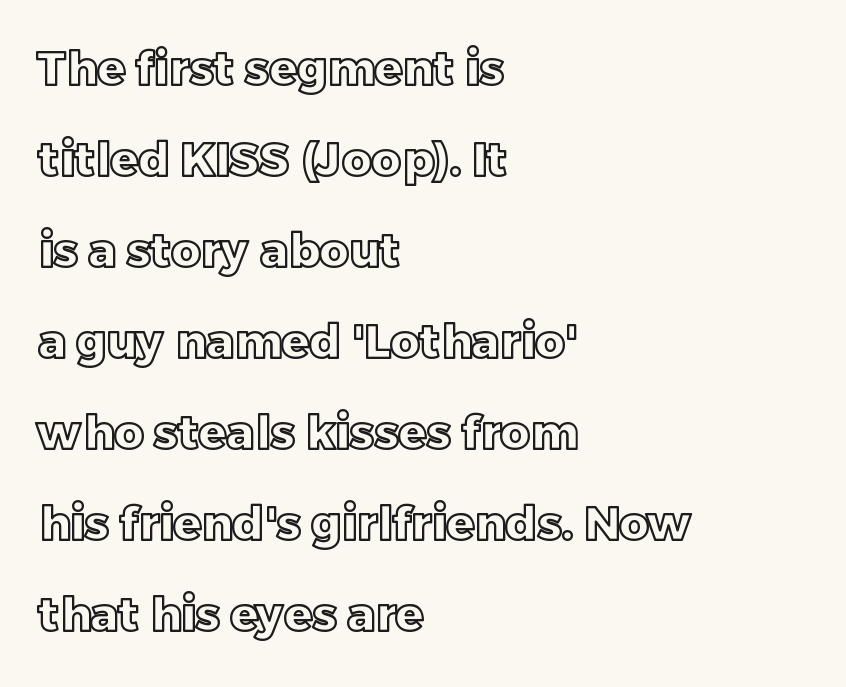
Anything drawn beneath the words? Only blank space. The typesetter chose a ragged-right arrangement here. The face used here is proportionally spaced, like ordinary book or web type. The axis of the letterforms is exactly vertical. Tracking here is standard; glyphs follow each other at the usual distance.
